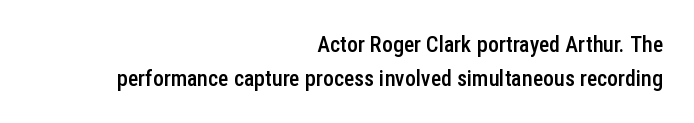
{"italic": "no", "bold": "semi", "underline": "no", "align": "right", "line_spacing": "normal", "line_spacing_ratio": 1.54, "letter_spacing": "normal", "letter_spacing_em": 0.0, "glyph_px": 22}
